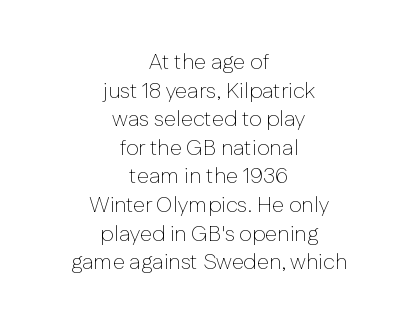
{"italic": "no", "bold": "no", "underline": "no", "align": "center", "line_spacing": "normal", "line_spacing_ratio": 1.3, "letter_spacing": "normal", "letter_spacing_em": 0.0, "glyph_px": 22}
